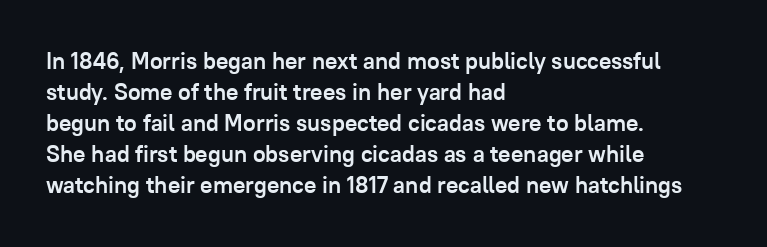
Q: Is the text bold? A: Yes.
Q: Is the text italic (slanted)? A: No, it is upright.
Q: Is the text underlined? A: No.
Q: How is the paragraph aligned? A: Left-aligned.
Q: Is the spacing between letters normal or unusually wide? A: Normal.
Q: Is the spacing between lines tight, normal or loose? A: Normal.
